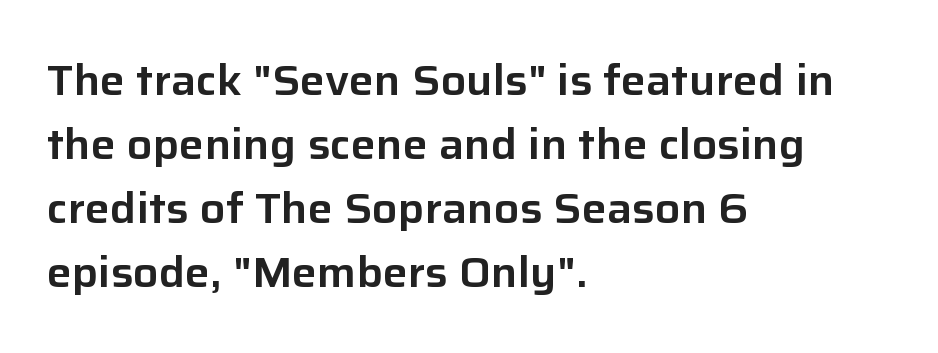
In terms of letterform style, serifs are entirely absent. Compared with a centered layout, this one pins lines to the left instead. What's the leading like? Ordinary, nothing unusual. No extra tracking has been applied to these lines.
